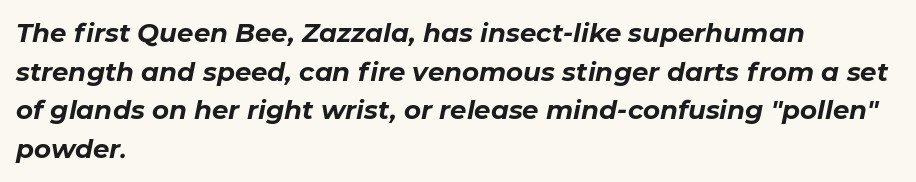
{"italic": "yes", "lean": "right", "slant_degrees": 11, "bold": "yes", "underline": "no", "align": "left", "line_spacing": "normal", "line_spacing_ratio": 1.49, "letter_spacing": "normal", "letter_spacing_em": 0.0, "glyph_px": 26}
